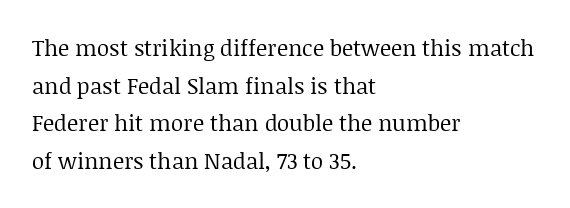
The image shows 22 px text type, upright; set left-aligned, line spacing 1.71x, normal letter spacing, not underlined.
